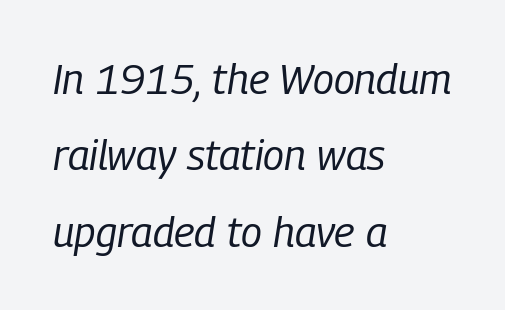
The image shows 42 px regular-weight, condensed type, italic (leaning right); set left-aligned, line spacing 1.82x, normal letter spacing, not underlined; low stroke contrast and a medium x-height.
